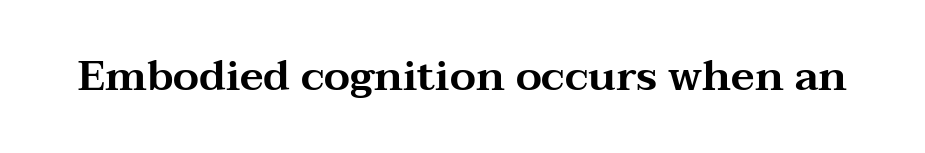
Q: Is the text italic (slanted)? A: No, it is upright.
Q: Is the typeface a serif or a sans-serif typeface? A: Serif.
Q: Is the text underlined? A: No.
Q: Is the spacing between letters normal or unusually wide? A: Normal.
Q: Width (condensed, normal, or wide)? A: Wide.
Q: Stroke contrast? A: Medium.
Q: x-height? A: Medium.
Q: Monospaced? A: No.
